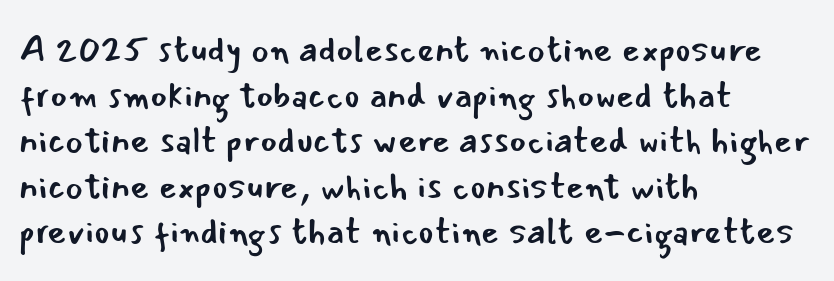
Q: Is the text bold? A: No.
Q: Is the text italic (slanted)? A: No, it is upright.
Q: Is the typeface a serif or a sans-serif typeface? A: Sans-serif.
Q: Is the text underlined? A: No.
Q: How is the paragraph aligned? A: Left-aligned.
Q: Is the spacing between letters normal or unusually wide? A: Normal.
Q: Width (condensed, normal, or wide)? A: Normal.
Q: Stroke contrast? A: Low.
Q: x-height? A: Small.
Q: Monospaced? A: No.
